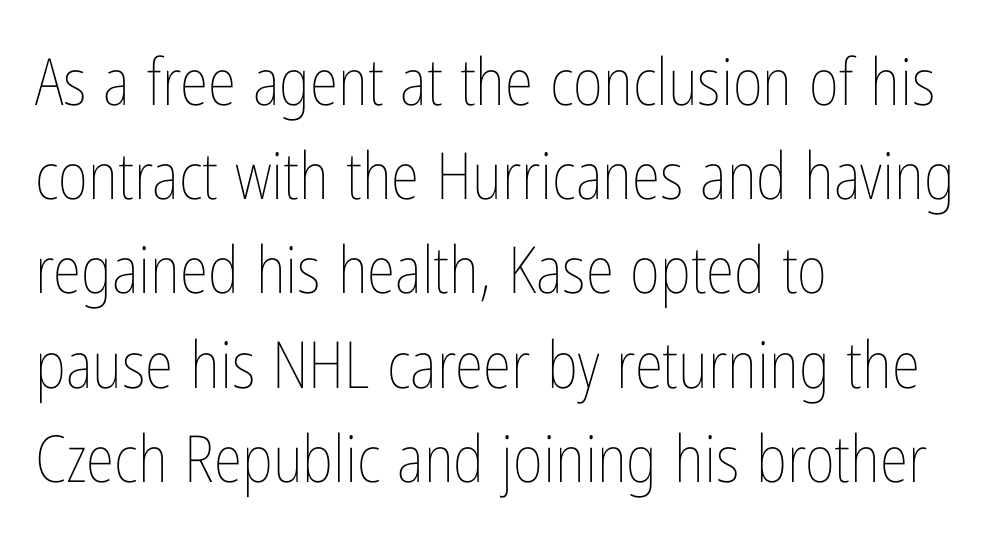
One glance says typical: line gaps are just what's usual. Words appear dense and cohesive because spacing is normal. Proportional: the letters do not fall into vertical columns. The text block is weighted toward the left margin, trailing off unevenly rightward.
